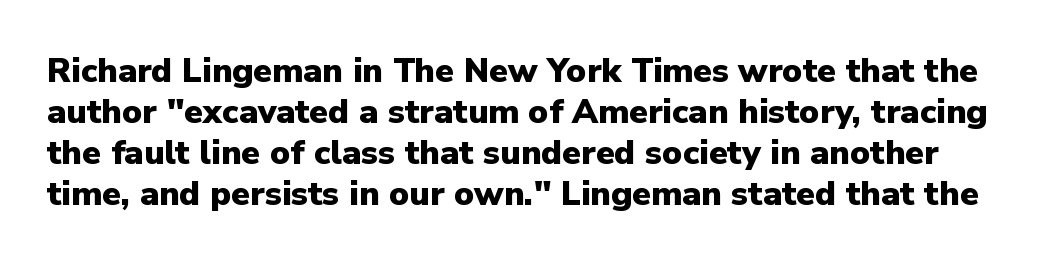
{"serif": "no", "italic": "no", "bold": "yes", "weight": "heavy", "width": "normal", "stroke_contrast": "low", "x_height": "medium", "monospaced": "no", "underline": "no", "line_spacing_ratio": 1.21, "letter_spacing": "normal", "letter_spacing_em": 0.0, "glyph_px": 34}
